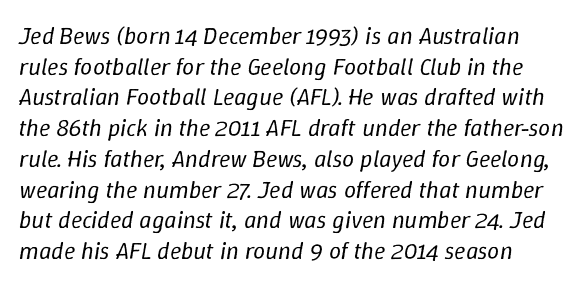
The rows are spaced the way most documents space them. An italicized treatment has been applied to the whole sample. The space directly below the letters is spotless. Summary of weight: not heavy and not bold. Words appear dense and cohesive because spacing is normal.
